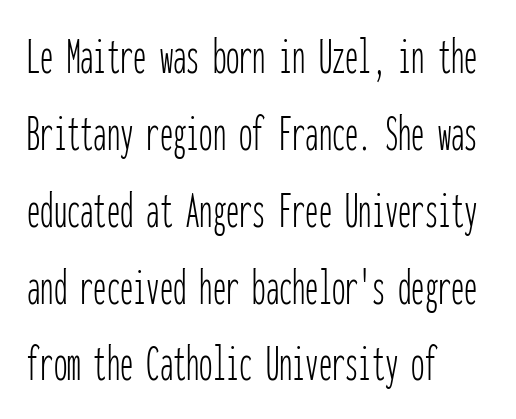
Q: Is the text bold? A: No.
Q: Is the text italic (slanted)? A: No, it is upright.
Q: Is the typeface a serif or a sans-serif typeface? A: Sans-serif.
Q: Is the text underlined? A: No.
Q: How is the paragraph aligned? A: Left-aligned.
Q: Is the spacing between letters normal or unusually wide? A: Normal.
Q: Is the spacing between lines tight, normal or loose? A: Normal.
Q: Width (condensed, normal, or wide)? A: Condensed.
Q: Stroke contrast? A: Low.
Q: x-height? A: Medium.
Q: Monospaced? A: Yes.
